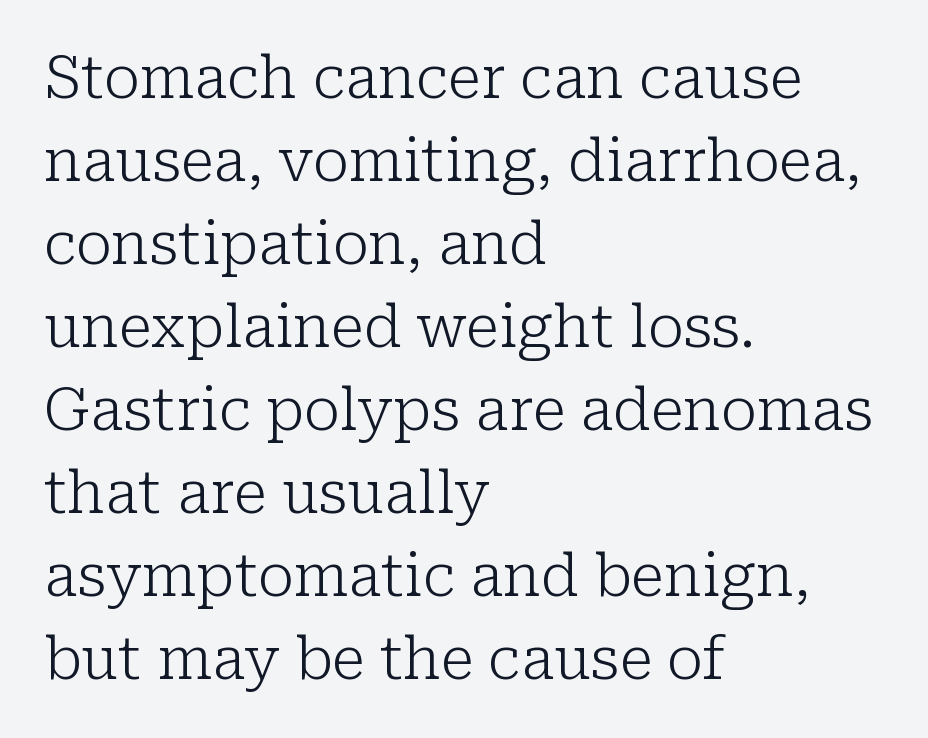
{"serif": "yes", "italic": "no", "bold": "no", "weight": "light", "width": "normal", "stroke_contrast": "low", "x_height": "medium", "monospaced": "no", "underline": "no", "align": "left", "line_spacing": "normal", "line_spacing_ratio": 1.43, "letter_spacing": "normal", "letter_spacing_em": 0.0, "glyph_px": 58}
